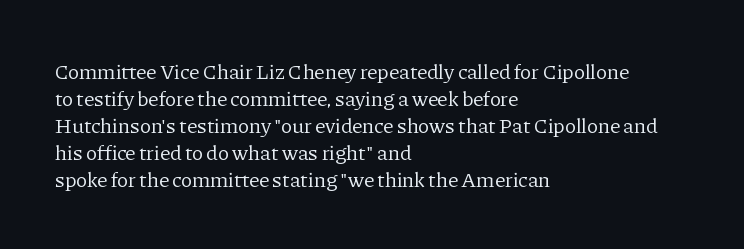
{"italic": "no", "bold": "no", "underline": "no", "align": "left", "line_spacing": "normal", "line_spacing_ratio": 1.28, "letter_spacing": "normal", "letter_spacing_em": 0.0, "glyph_px": 21}
